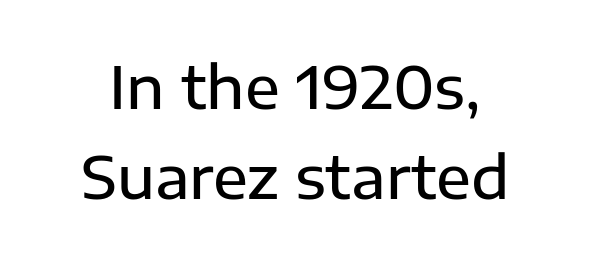
{"serif": "no", "italic": "no", "bold": "semi", "weight": "semibold", "width": "normal", "stroke_contrast": "low", "x_height": "medium", "monospaced": "no", "underline": "no", "line_spacing": "normal", "line_spacing_ratio": 1.55, "letter_spacing": "normal", "letter_spacing_em": 0.0, "glyph_px": 58}
